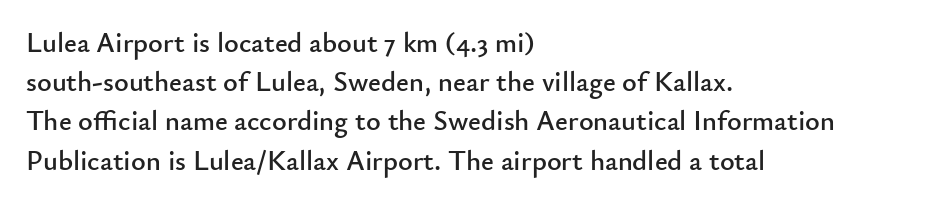
{"serif": "no", "italic": "no", "width": "normal", "stroke_contrast": "low", "x_height": "small", "monospaced": "no", "underline": "no", "align": "left", "line_spacing": "normal", "line_spacing_ratio": 1.4, "letter_spacing": "normal", "letter_spacing_em": 0.0, "glyph_px": 28}
